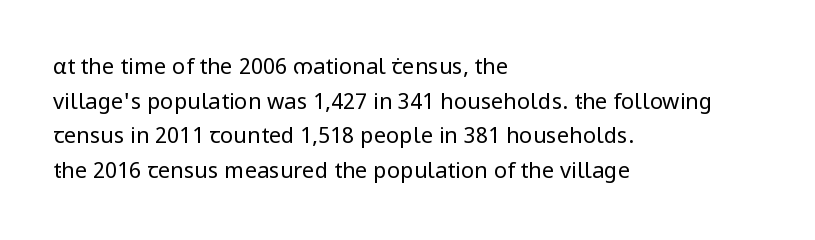
Which margin do the lines hug? The left one — the right edge is uneven. This is roman type, the default non-slanted kind. Summary of vertical rhythm: regular, with standard interline spacing. These glyphs show unthickened strokes, regular width or finer. The rendering keeps characters at their native spacing. The gap between lines stays unmarked.
